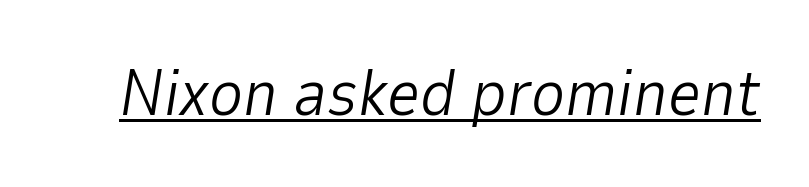
Caption: face not bold, strokes unweighted. Proportional: the letters do not fall into vertical columns. The passage shown leans; its letterforms are oblique. Underlined type. A typesetter would call this zero additional tracking.
